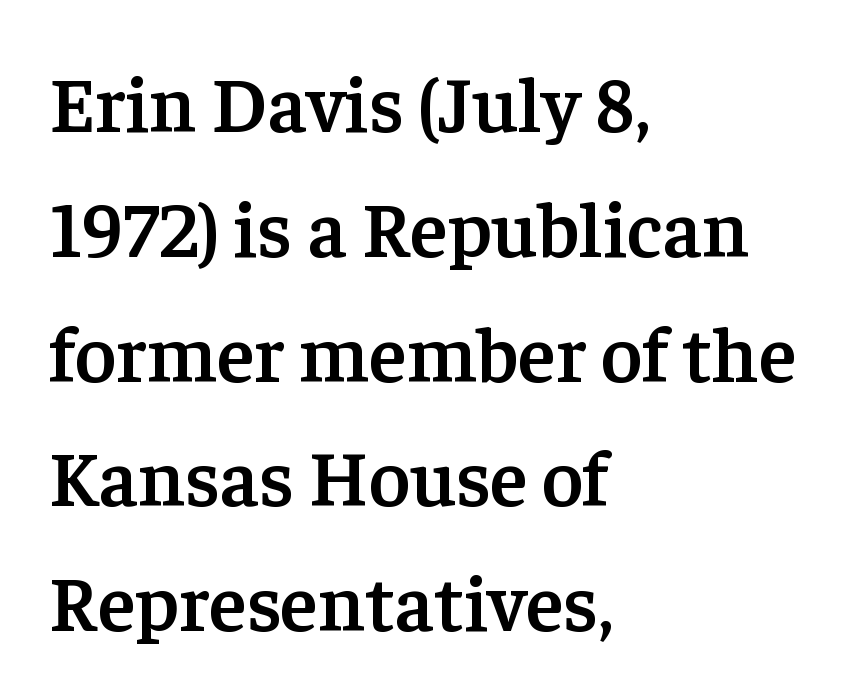
You can tell from the footed stems that serif type was used. When letters stand straight like this, we call the style roman or upright. Proportional: the letters do not fall into vertical columns. Left-aligned paragraph, ragged on the right.
